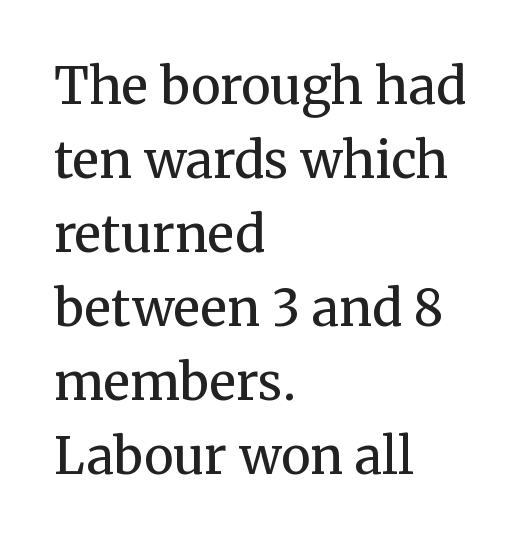
Baseline-to-baseline distance is the conventional proportion of letter height. The weight would be labelled regular, book, light, or lighter still. Reading down the block, your eye returns to a fixed left position each line. Varying glyph widths throughout — classic text-font behaviour. A typesetter would mark this as roman, not italic.
